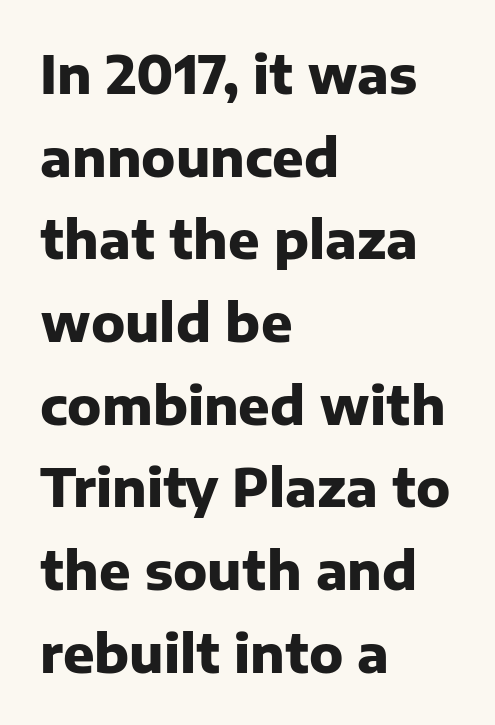
{"serif": "no", "italic": "no", "bold": "yes", "weight": "heavy", "width": "normal", "stroke_contrast": "low", "x_height": "medium", "monospaced": "no", "underline": "no", "align": "left", "line_spacing": "normal", "line_spacing_ratio": 1.59, "letter_spacing": "normal", "letter_spacing_em": 0.0, "glyph_px": 52}
